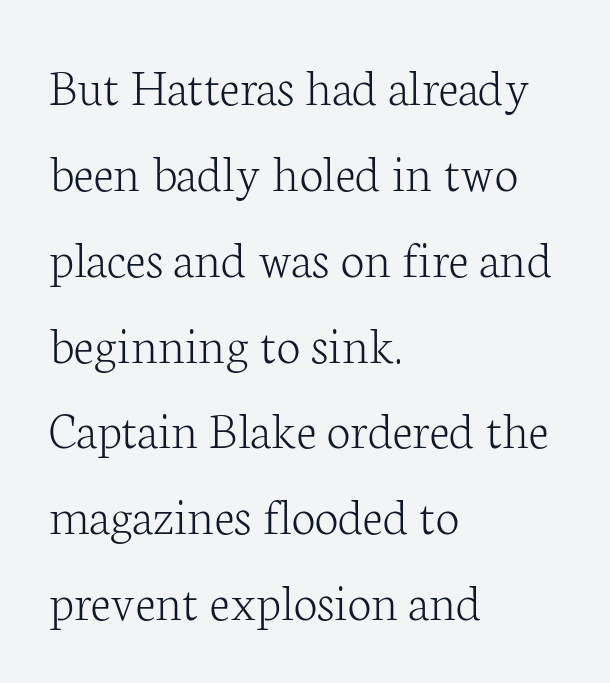
Rendered with straight, roman letterforms. Teacher's note: observe the even left margin — that is flush-left alignment. Is this a fixed-width face? No — the glyphs have proportional, varying widths. Type without underlining. Is this a heavy cut? Hardly; it is regular or lighter.
